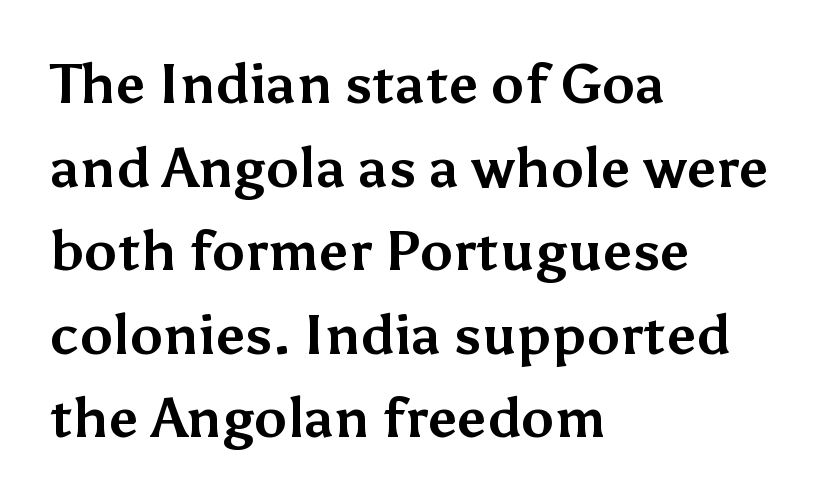
The image shows 55 px bold sans-serif type, upright; set left-aligned, normal line spacing (1.52x), normal letter spacing, not underlined; medium stroke contrast and a medium x-height.
